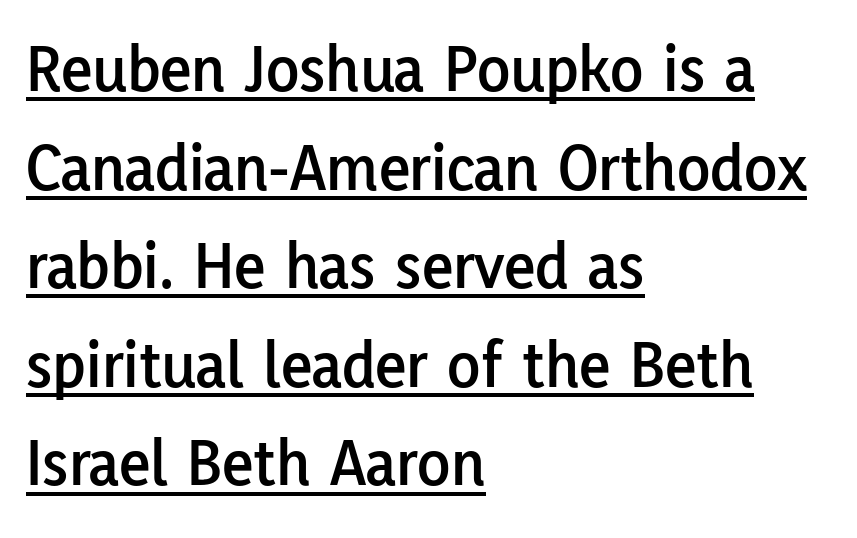
The image shows 68 px sans-serif type, upright; set left-aligned, normal line spacing (1.45x), normal letter spacing, underlined; low stroke contrast and a medium x-height.
